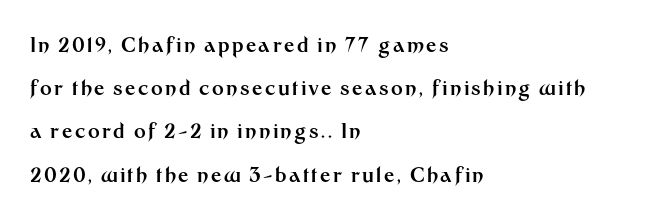
The image shows 20 px bold type, upright; set left-aligned, loose line spacing (2.16x), not underlined.
